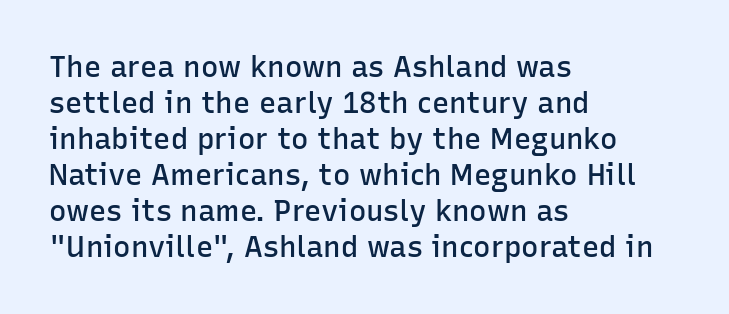
{"serif": "no", "italic": "no", "bold": "semi", "weight": "semibold", "width": "normal", "stroke_contrast": "low", "x_height": "medium", "monospaced": "no", "underline": "no", "align": "left", "line_spacing_ratio": 1.24, "letter_spacing": "normal", "letter_spacing_em": 0.0, "glyph_px": 29}
